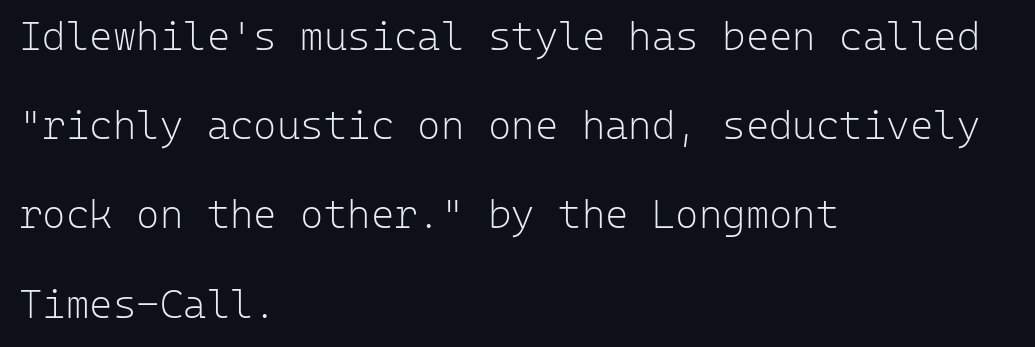
{"serif": "no", "italic": "no", "bold": "no", "weight": "light", "width": "normal", "stroke_contrast": "low", "x_height": "medium", "monospaced": "yes", "underline": "no", "align": "left", "line_spacing": "loose", "line_spacing_ratio": 2.23, "letter_spacing": "normal", "letter_spacing_em": 0.0, "glyph_px": 40}
